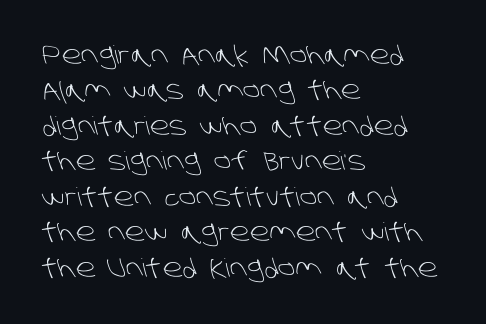
{"bold": "no", "underline": "no", "align": "left", "line_spacing": "normal", "line_spacing_ratio": 1.42, "letter_spacing": "normal", "letter_spacing_em": 0.0, "glyph_px": 25}
